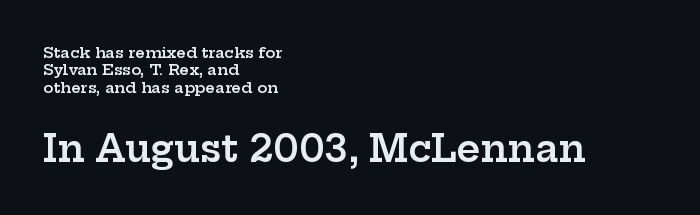
Q: Is the text bold? A: Semi-bold.
Q: Is the text italic (slanted)? A: No, it is upright.
Q: Is the typeface a serif or a sans-serif typeface? A: Serif.
Q: Is the text underlined? A: No.
Q: How is the paragraph aligned? A: Left-aligned.
Q: Is the spacing between letters normal or unusually wide? A: Normal.
Q: Which block of text is set in a larger size, the first (top) or the second (bottom)? A: The second (bottom) one.
Q: Width (condensed, normal, or wide)? A: Wide.
Q: Stroke contrast? A: Low.
Q: x-height? A: Medium.
Q: Monospaced? A: No.
